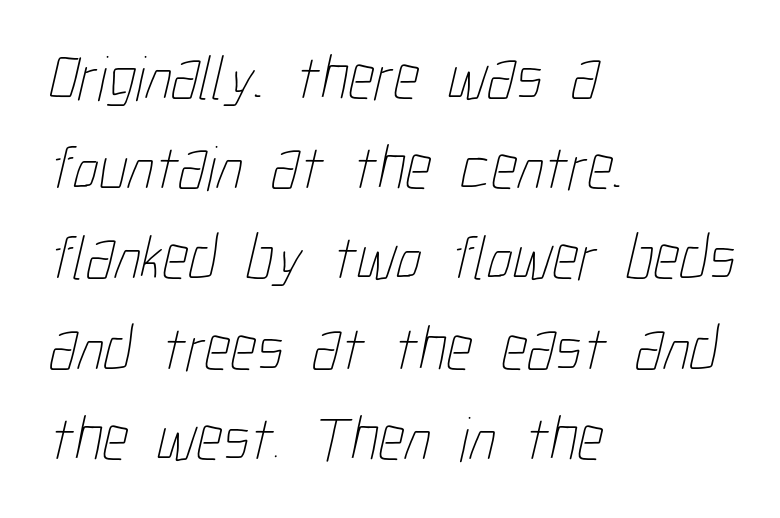
The image shows 64 px thin, condensed type; set left-aligned, normal line spacing (1.41x), normal letter spacing, not underlined; low stroke contrast and a medium x-height.
